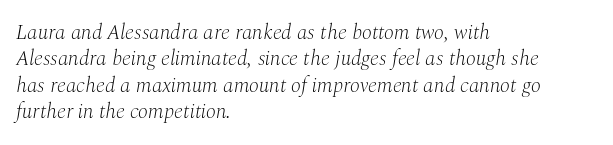
{"italic": "yes", "lean": "right", "slant_degrees": 10, "bold": "no", "underline": "no", "align": "left", "line_spacing": "normal", "line_spacing_ratio": 1.26, "letter_spacing": "normal", "letter_spacing_em": 0.0, "glyph_px": 21}
